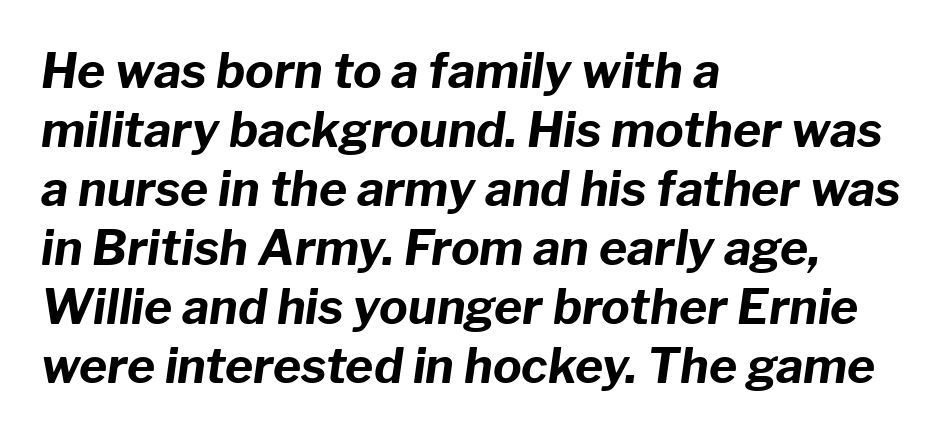
The image shows 48 px bold type, italic (leaning right); set left-aligned, line spacing 1.23x, normal letter spacing, not underlined; low stroke contrast and a medium x-height.
